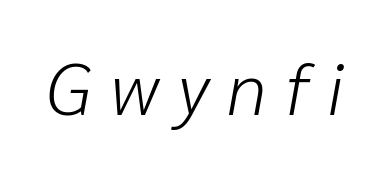
The space beneath each line is pristine and unruled. This is not heavy type; no bold has been used. The horizontal fit of the characters is loose and conspicuously gappy. The face used here is proportionally spaced, like ordinary book or web type.
